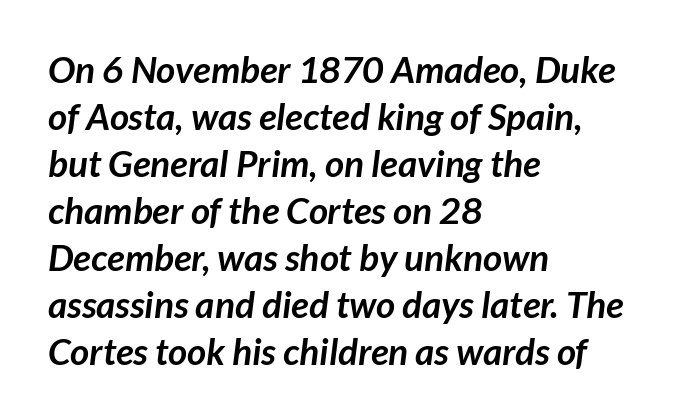
{"serif": "no", "bold": "yes", "weight": "semibold", "width": "normal", "stroke_contrast": "low", "x_height": "medium", "monospaced": "no", "underline": "no", "align": "left", "line_spacing": "normal", "line_spacing_ratio": 1.27, "letter_spacing": "normal", "letter_spacing_em": 0.0, "glyph_px": 37}
